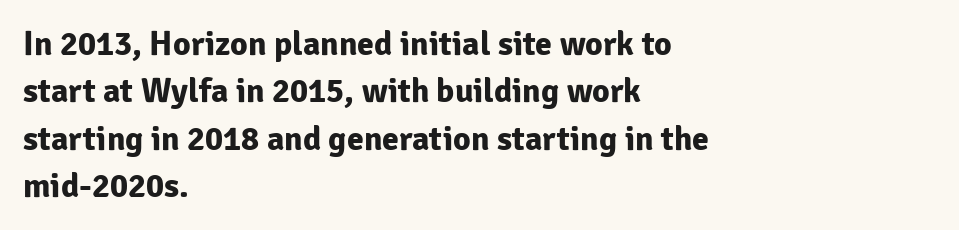
Q: Is the text bold? A: Yes.
Q: Is the text italic (slanted)? A: No, it is upright.
Q: Is the typeface a serif or a sans-serif typeface? A: Sans-serif.
Q: Is the text underlined? A: No.
Q: How is the paragraph aligned? A: Left-aligned.
Q: Is the spacing between letters normal or unusually wide? A: Normal.
Q: Is the spacing between lines tight, normal or loose? A: Normal.
Q: Width (condensed, normal, or wide)? A: Normal.
Q: Stroke contrast? A: Low.
Q: x-height? A: Medium.
Q: Monospaced? A: No.
